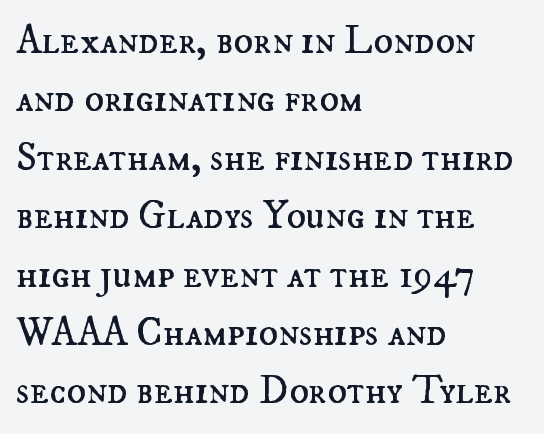
The line-height multiplier appears to be the usual default. The characters are drawn with everyday or finer stroke widths. Layout note: lines flush left. A clean baseline with only descenders dipping below it. Does the lettering tilt? It doesn't — this is upright. In terms of letterspacing, this is plain default setting.
